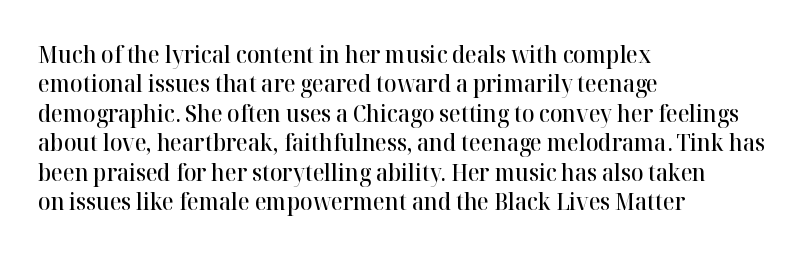
{"italic": "no", "bold": "semi", "underline": "no", "align": "left", "line_spacing": "normal", "line_spacing_ratio": 1.28, "letter_spacing": "normal", "letter_spacing_em": 0.0, "glyph_px": 23}
